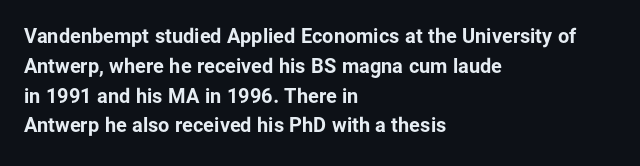
Summary of weight: heavy, a full bold. This sample is left-justified, so line endings fall wherever the words run out. The type sits square on the baseline with zero lean. The lines sit at an ordinary, default distance from one another. A bare baseline throughout the passage. This sample uses plain, unmodified letter spacing.
